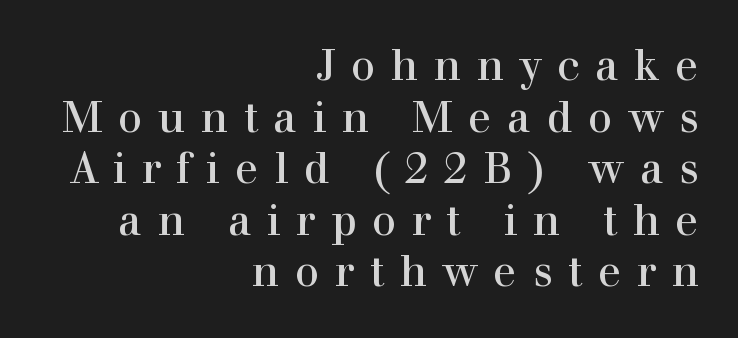
Q: Is the text italic (slanted)? A: No, it is upright.
Q: Is the typeface a serif or a sans-serif typeface? A: Serif.
Q: Is the text underlined? A: No.
Q: How is the paragraph aligned? A: Right-aligned.
Q: Is the spacing between letters normal or unusually wide? A: Unusually wide.
Q: Width (condensed, normal, or wide)? A: Normal.
Q: x-height? A: Medium.
Q: Monospaced? A: No.
